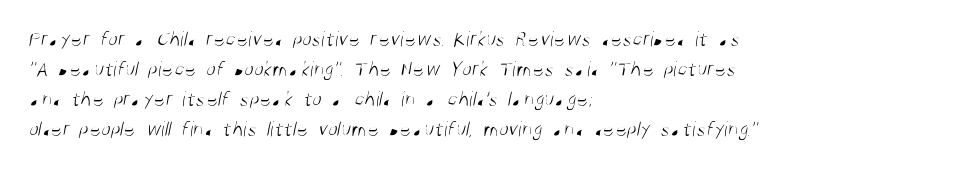
The image shows 22 px text type; set left-aligned, normal line spacing (1.37x), normal letter spacing, not underlined.
